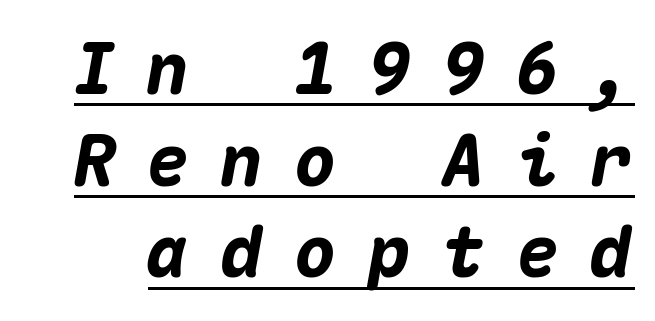
The letters are slanted; this is an italic face. How heavy is the stroke? Heavy — this is a bold. The vertical gap from one line to the next is medium. The words here are underlined. These lines are rendered in a fixed-pitch font. Tracking here is generous; glyphs stand well apart from one another.
